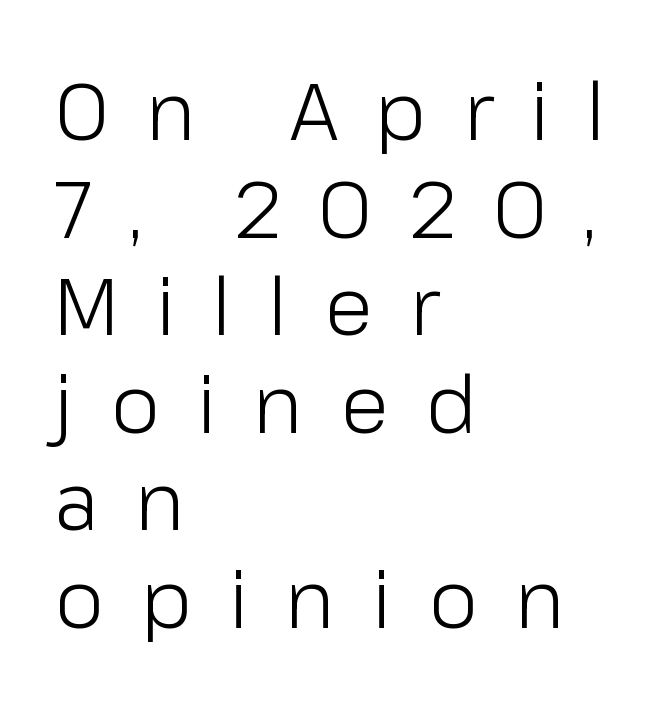
The image shows 80 px light sans-serif type, upright; set left-aligned, line spacing 1.22x, unusually wide letter spacing (+0.46 em), not underlined; low stroke contrast and a medium x-height.
